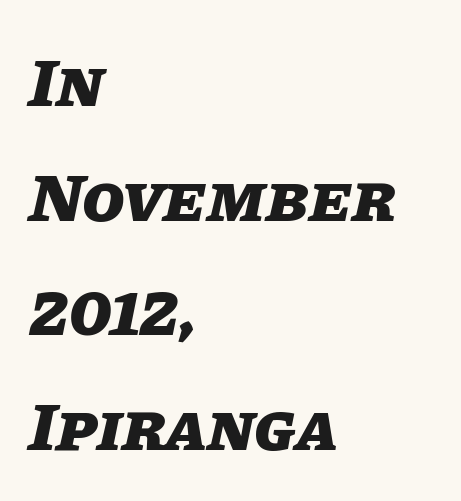
The image shows 69 px heavy type, italic (leaning right); set left-aligned, normal line spacing (1.66x), normal letter spacing, not underlined; low stroke contrast and a large x-height.
